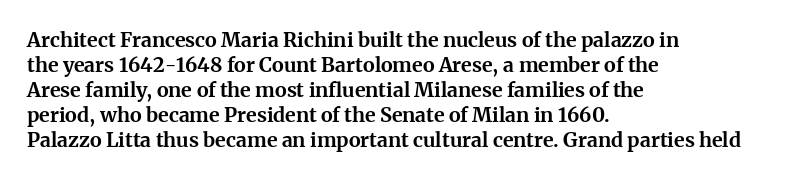
The image shows 20 px bold type, upright; set left-aligned, normal line spacing (1.25x), normal letter spacing, not underlined.
